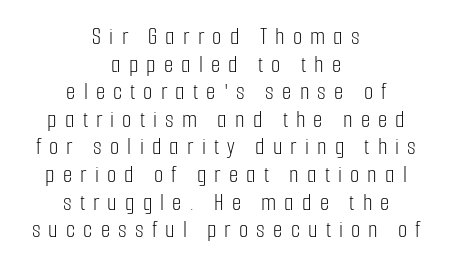
The image shows 24 px text type, upright; set centered, tight line spacing (1.15x), unusually wide letter spacing (+0.34 em), not underlined.
